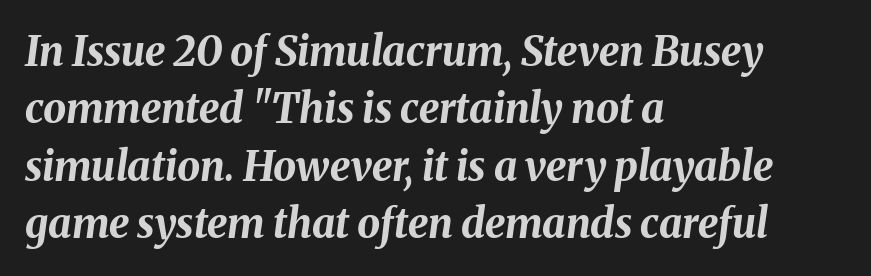
A student would call this left alignment; a typographer would say flush left, rag right. The face used here has a pronounced slope to its letters. In terms of leading, this rendering sits right in the middle. The letters advance in unequal steps, a hallmark of proportional type. Between one letter and the next there's only the usual sliver of space.
